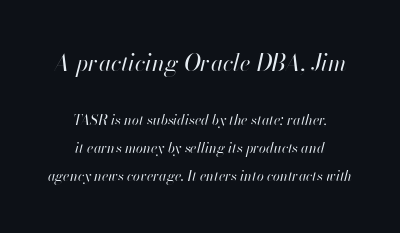
The image shows 23 px text type, italic (leaning right); set centered, loose line spacing (2.0x), normal letter spacing, not underlined; the first (top) block is 1.64x larger.
